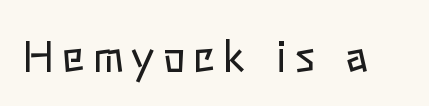
Letters rest on an invisible, unmarked baseline. The letters advance in unequal steps, a hallmark of proportional type. Quick note: not italic, upright. The passage shown is not bold in any degree.
